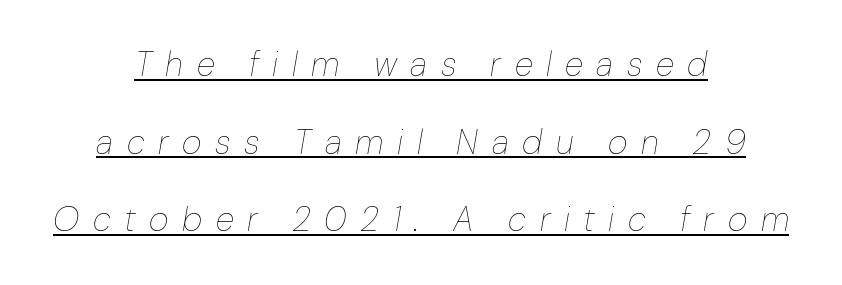
{"italic": "yes", "lean": "right", "slant_degrees": 10, "bold": "no", "weight": "thin", "width": "normal", "stroke_contrast": "low", "x_height": "medium", "monospaced": "no", "underline": "yes", "align": "center", "line_spacing": "loose", "line_spacing_ratio": 2.28, "letter_spacing": "wide", "letter_spacing_em": 0.4, "glyph_px": 34}
